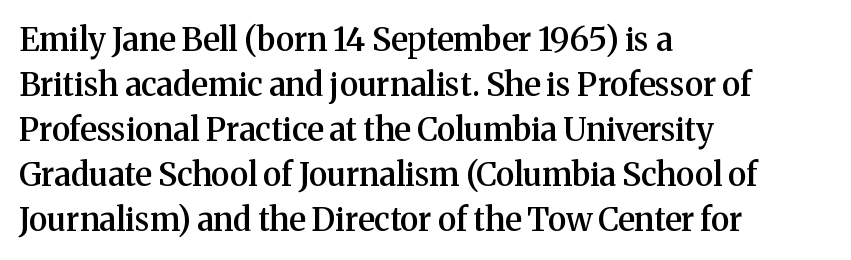
Vertical strokes here are truly vertical. What weight is shown? A semibold, between regular and bold. The compositor pushed each line to the left boundary. Character widths vary here, with narrow letters taking less room than wide ones.
